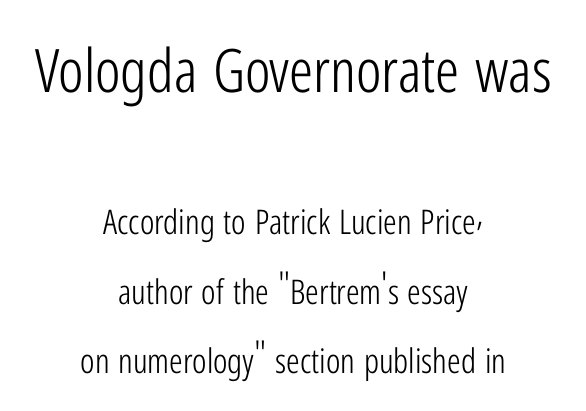
Q: Is the text bold? A: No.
Q: Is the text italic (slanted)? A: No, it is upright.
Q: Is the typeface a serif or a sans-serif typeface? A: Sans-serif.
Q: Is the text underlined? A: No.
Q: How is the paragraph aligned? A: Centered.
Q: Is the spacing between letters normal or unusually wide? A: Normal.
Q: Is the spacing between lines tight, normal or loose? A: Loose.
Q: Which block of text is set in a larger size, the first (top) or the second (bottom)? A: The first (top) one.
Q: Width (condensed, normal, or wide)? A: Condensed.
Q: Stroke contrast? A: Low.
Q: x-height? A: Medium.
Q: Monospaced? A: No.
